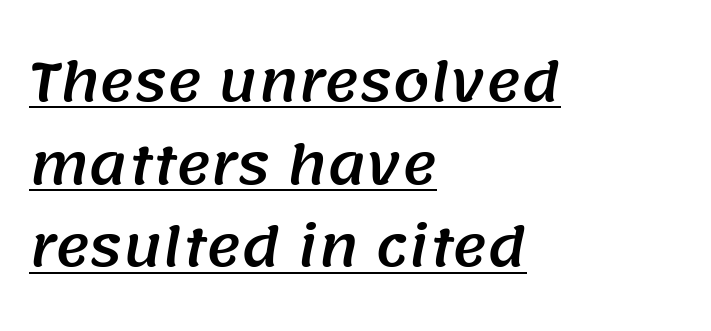
{"serif": "no", "width": "normal", "stroke_contrast": "medium", "x_height": "large", "monospaced": "no", "underline": "yes", "align": "left", "line_spacing": "normal", "line_spacing_ratio": 1.56, "letter_spacing": "normal", "letter_spacing_em": 0.0, "glyph_px": 53}
